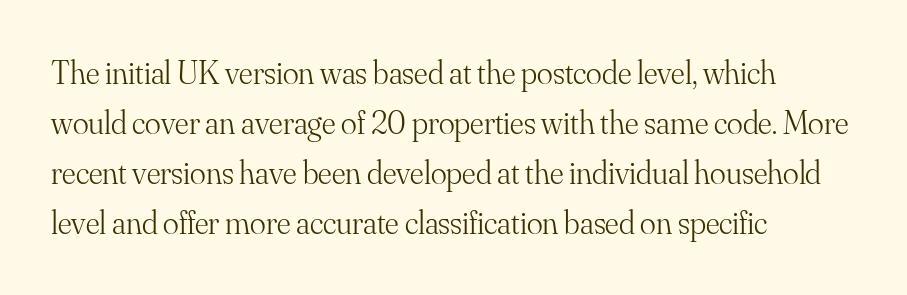
Q: Is the text bold? A: No.
Q: Is the text italic (slanted)? A: No, it is upright.
Q: Is the typeface a serif or a sans-serif typeface? A: Serif.
Q: Is the text underlined? A: No.
Q: How is the paragraph aligned? A: Left-aligned.
Q: Is the spacing between letters normal or unusually wide? A: Normal.
Q: Is the spacing between lines tight, normal or loose? A: Normal.
Q: Width (condensed, normal, or wide)? A: Normal.
Q: Stroke contrast? A: Medium.
Q: x-height? A: Small.
Q: Monospaced? A: No.
